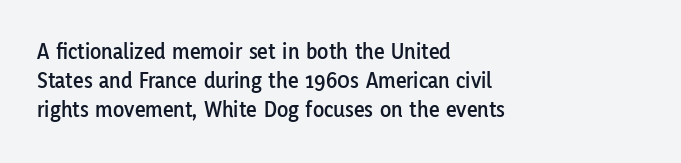
{"italic": "no", "underline": "no", "align": "left", "line_spacing": "normal", "line_spacing_ratio": 1.26, "letter_spacing": "normal", "letter_spacing_em": 0.0, "glyph_px": 23}
